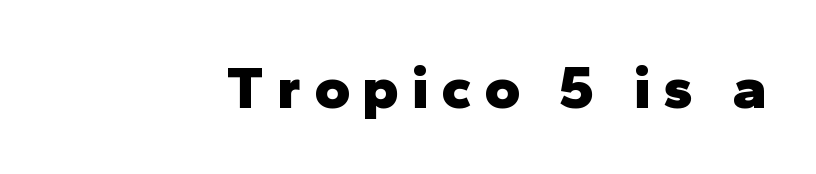
The image shows 61 px heavy sans-serif type, upright; set unusually wide letter spacing (+0.21 em), not underlined; low stroke contrast and a medium x-height.
